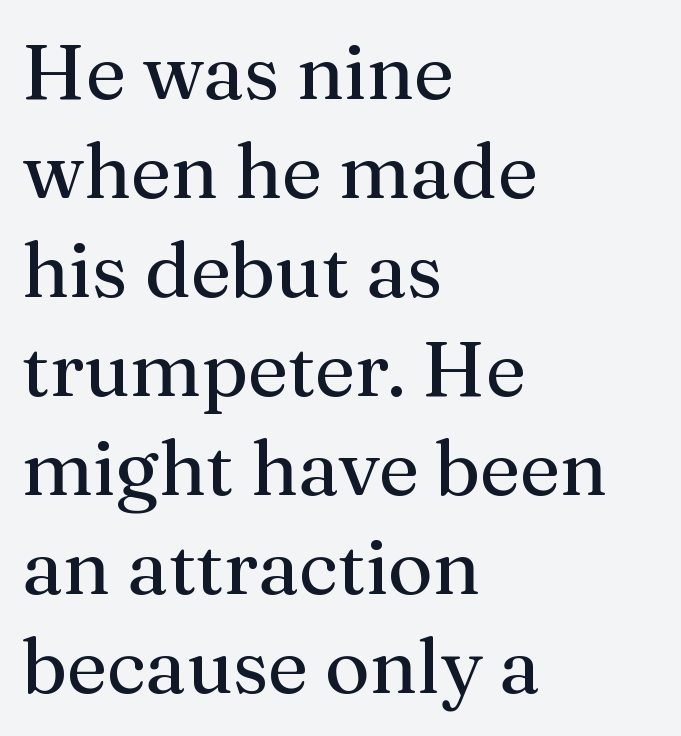
Q: Is the text bold? A: No.
Q: Is the text italic (slanted)? A: No, it is upright.
Q: Is the typeface a serif or a sans-serif typeface? A: Serif.
Q: Is the text underlined? A: No.
Q: How is the paragraph aligned? A: Left-aligned.
Q: Is the spacing between letters normal or unusually wide? A: Normal.
Q: Is the spacing between lines tight, normal or loose? A: Normal.
Q: Width (condensed, normal, or wide)? A: Normal.
Q: Stroke contrast? A: Medium.
Q: x-height? A: Medium.
Q: Monospaced? A: No.
